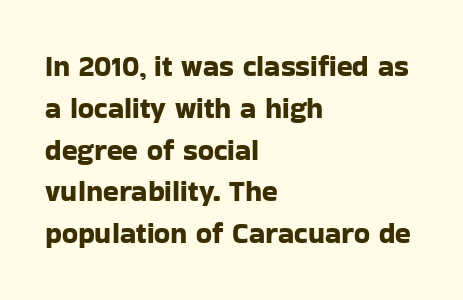
Q: Is the text italic (slanted)? A: No, it is upright.
Q: Is the typeface a serif or a sans-serif typeface? A: Sans-serif.
Q: Is the text underlined? A: No.
Q: How is the paragraph aligned? A: Left-aligned.
Q: Is the spacing between letters normal or unusually wide? A: Normal.
Q: Is the spacing between lines tight, normal or loose? A: Normal.
Q: Width (condensed, normal, or wide)? A: Normal.
Q: Stroke contrast? A: Low.
Q: x-height? A: Medium.
Q: Monospaced? A: No.
